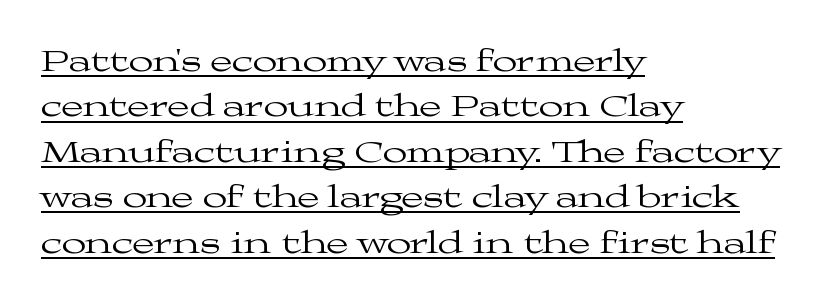
The cut favours lightness, reaching ordinary text weight at its darkest. Evenly set lines give the paragraph a standard silhouette. In designer terms, the underline attribute is active on this setting. Teacher's note: observe the even left margin — that is flush-left alignment.
